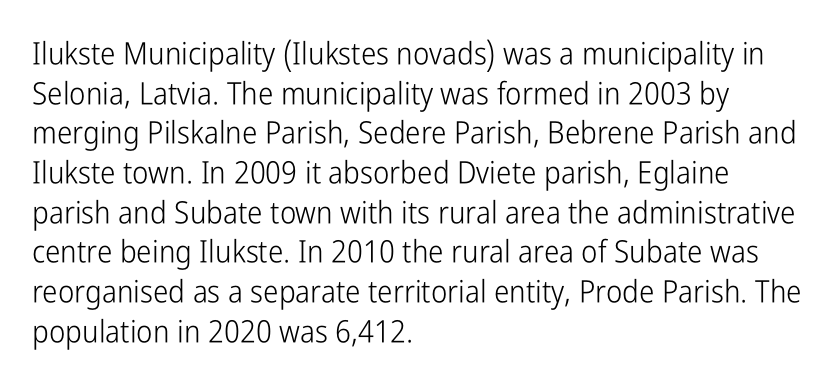
Q: Is the text bold? A: No.
Q: Is the text italic (slanted)? A: No, it is upright.
Q: Is the typeface a serif or a sans-serif typeface? A: Sans-serif.
Q: Is the text underlined? A: No.
Q: How is the paragraph aligned? A: Left-aligned.
Q: Is the spacing between letters normal or unusually wide? A: Normal.
Q: Is the spacing between lines tight, normal or loose? A: Normal.
Q: Width (condensed, normal, or wide)? A: Condensed.
Q: Stroke contrast? A: Low.
Q: x-height? A: Medium.
Q: Monospaced? A: No.
